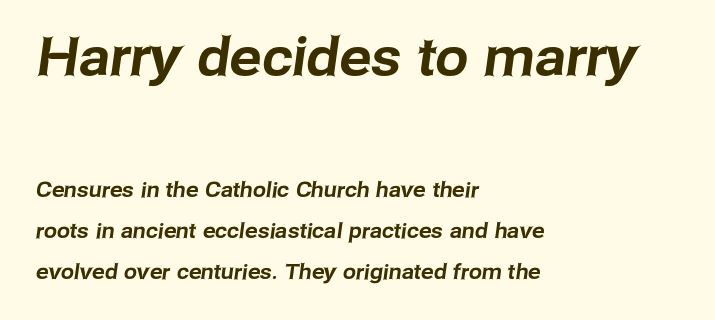
The image shows 53 px sans-serif type; set left-aligned, loose line spacing (1.95x), normal letter spacing, not underlined; the first (top) block is 2.52x larger; low stroke contrast and a medium x-height.
